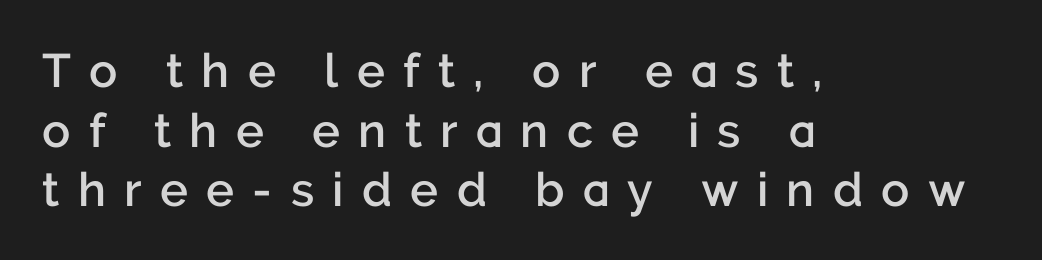
Q: Is the text bold? A: Semi-bold.
Q: Is the text italic (slanted)? A: No, it is upright.
Q: Is the typeface a serif or a sans-serif typeface? A: Sans-serif.
Q: Is the text underlined? A: No.
Q: How is the paragraph aligned? A: Left-aligned.
Q: Is the spacing between letters normal or unusually wide? A: Unusually wide.
Q: Is the spacing between lines tight, normal or loose? A: Normal.
Q: Width (condensed, normal, or wide)? A: Normal.
Q: Stroke contrast? A: Low.
Q: x-height? A: Medium.
Q: Monospaced? A: No.
